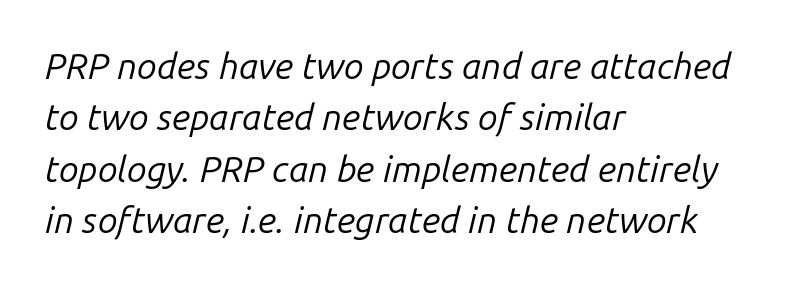
The image shows 36 px regular-weight type, italic (leaning right); set left-aligned, normal line spacing (1.43x), normal letter spacing, not underlined; low stroke contrast and a medium x-height.
